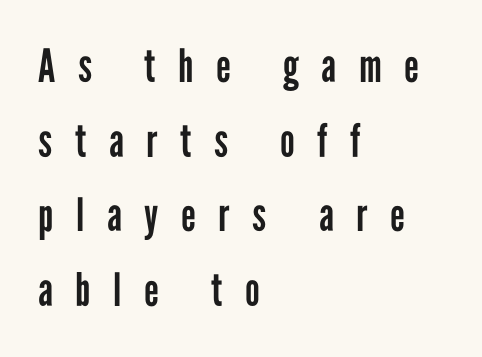
{"serif": "no", "italic": "no", "bold": "no", "weight": "regular", "width": "condensed", "stroke_contrast": "low", "x_height": "medium", "monospaced": "no", "underline": "no", "align": "left", "line_spacing": "normal", "line_spacing_ratio": 1.62, "letter_spacing": "wide", "letter_spacing_em": 0.49, "glyph_px": 46}
